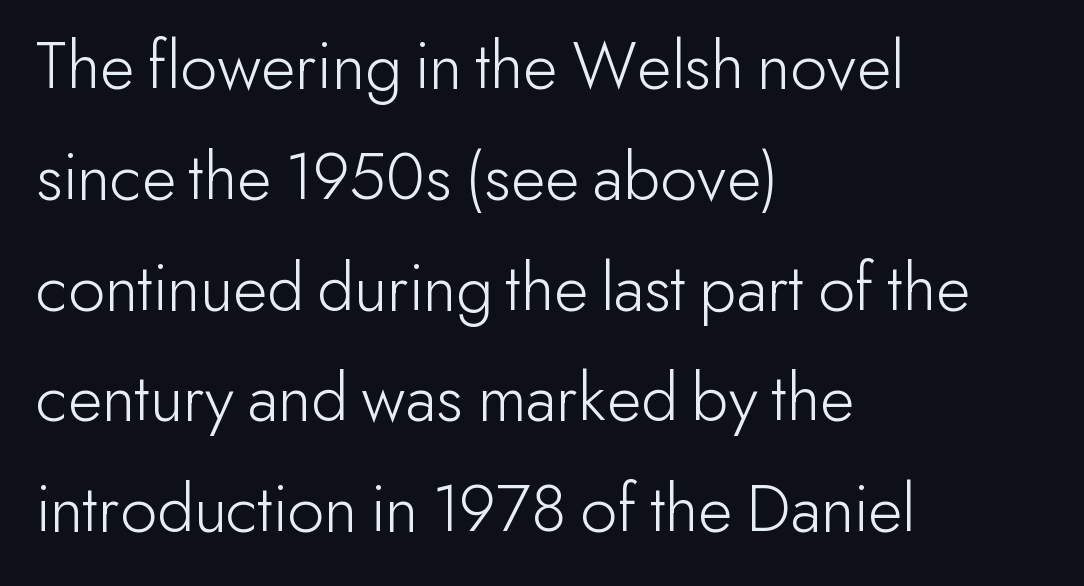
The image shows 71 px light sans-serif type, upright; set left-aligned, normal line spacing (1.56x), normal letter spacing, not underlined; low stroke contrast and a small x-height.
